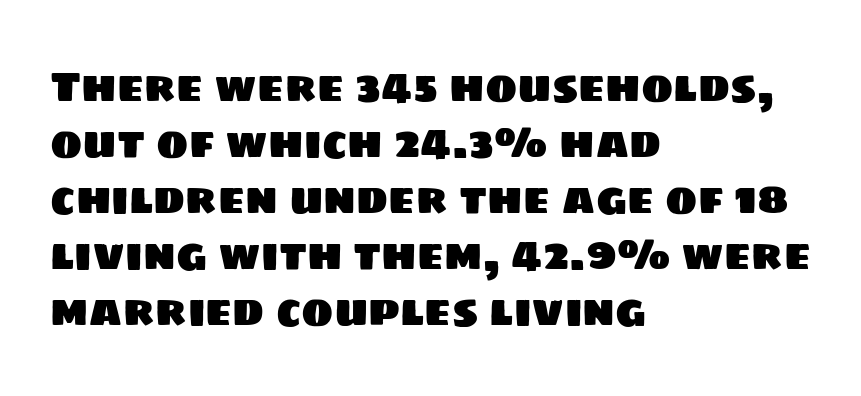
The face used here is proportionally spaced, like ordinary book or web type. A sans-serif font was chosen for this passage. Honestly, the row spacing looks completely unremarkable. The space directly below the letters is spotless. Which margin do the lines hug? The left one — the right edge is uneven. The face used here is rendered with its standard letterfit.
